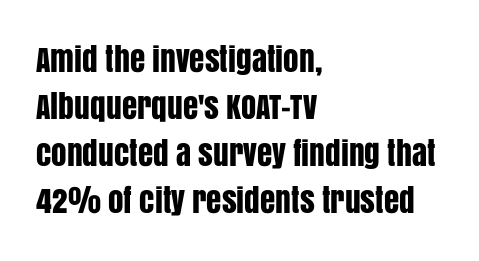
{"serif": "no", "italic": "no", "width": "condensed", "stroke_contrast": "low", "x_height": "large", "monospaced": "no", "underline": "no", "align": "left", "line_spacing": "normal", "line_spacing_ratio": 1.52, "letter_spacing": "normal", "letter_spacing_em": 0.0, "glyph_px": 31}
